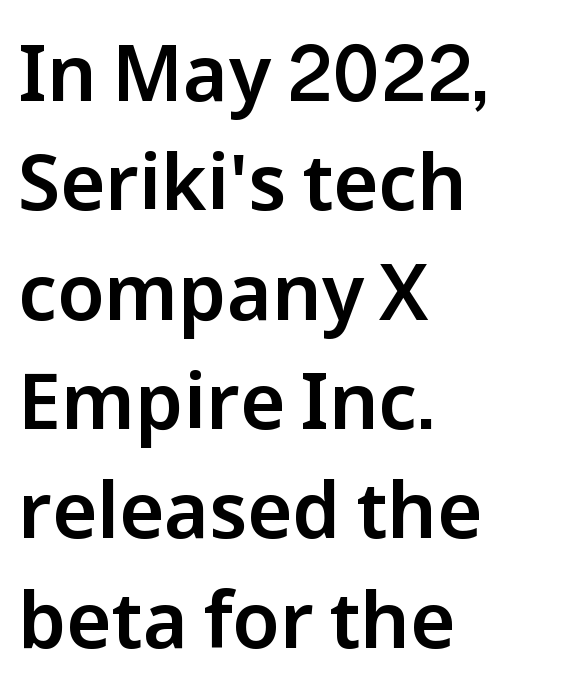
The image shows 77 px sans-serif type, upright; set left-aligned, normal line spacing (1.42x), normal letter spacing, not underlined; low stroke contrast and a medium x-height.
